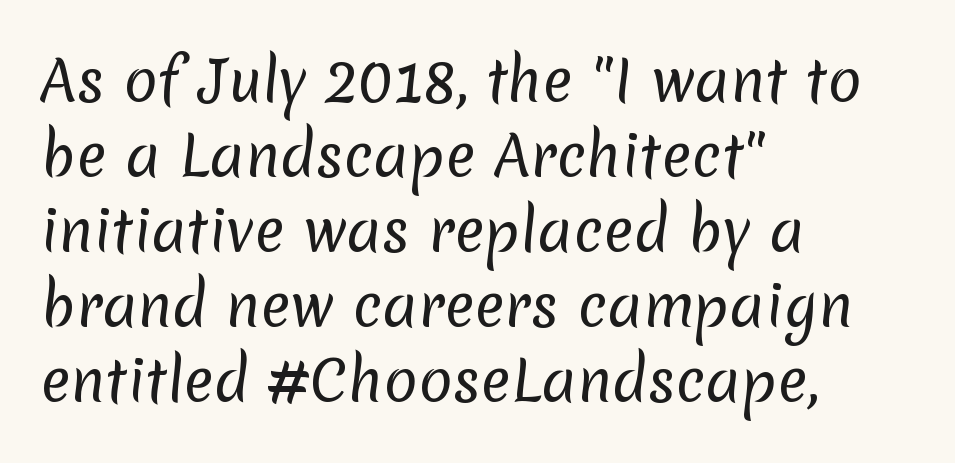
{"serif": "no", "bold": "no", "weight": "regular", "width": "normal", "stroke_contrast": "low", "x_height": "medium", "monospaced": "no", "underline": "no", "align": "left", "line_spacing": "normal", "line_spacing_ratio": 1.34, "letter_spacing": "normal", "letter_spacing_em": 0.0, "glyph_px": 56}
